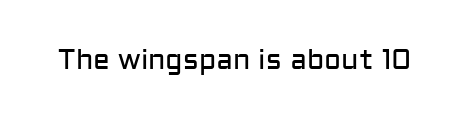
The specimen omits any rule beneath the text block's lines. Short note: letters normally spaced. Vertical strokes here are truly vertical. Note the varied advance widths — an 'i' is clearly narrower than an 'm'. The face used here is a sans, in the tradition of grotesques and geometrics.
